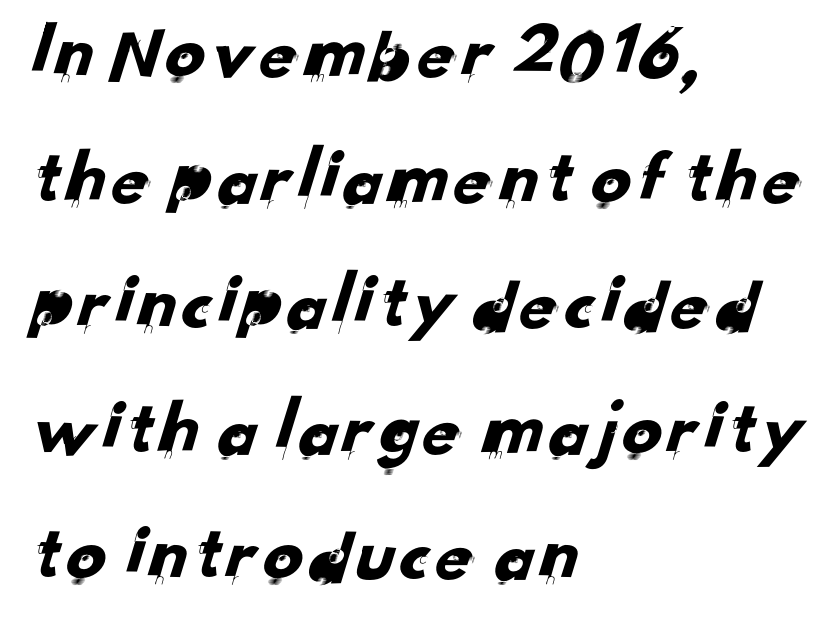
{"serif": "no", "width": "normal", "stroke_contrast": "low", "x_height": "small", "monospaced": "no", "underline": "no", "align": "left", "line_spacing": "normal", "line_spacing_ratio": 1.59, "letter_spacing": "normal", "letter_spacing_em": 0.0, "glyph_px": 79}
